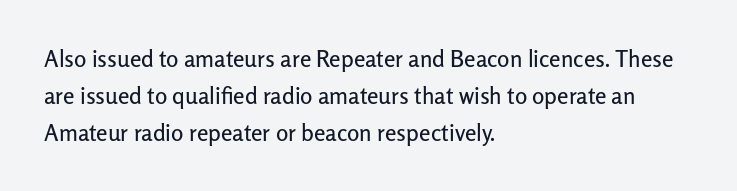
Every character sits straight up, as roman type does. Where is the straight margin? On the left. The rendering uses a moderate line-height, typical for paragraphs. Just letters on the line, the space beneath them empty. Compared with typical body copy, the letter spacing here is the same.
